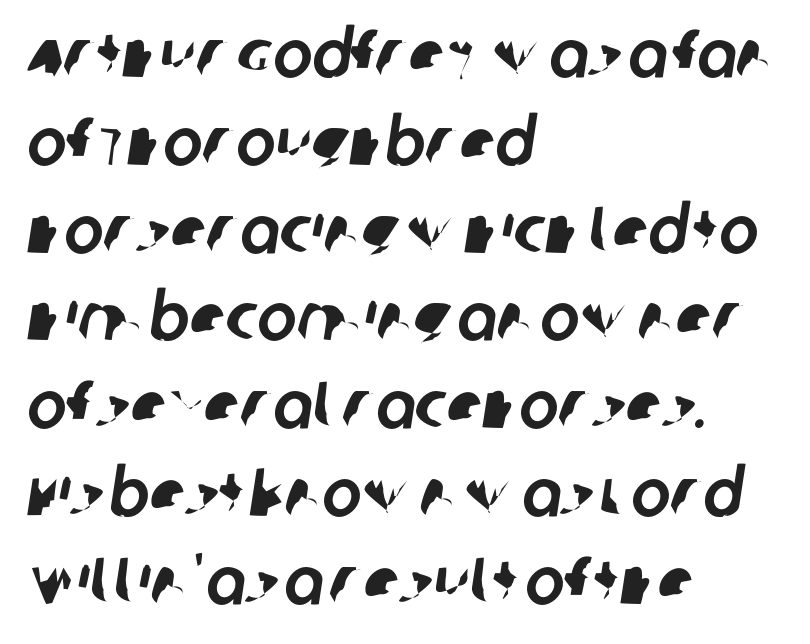
Q: Is the typeface a serif or a sans-serif typeface? A: Sans-serif.
Q: Is the text underlined? A: No.
Q: How is the paragraph aligned? A: Left-aligned.
Q: Is the spacing between letters normal or unusually wide? A: Normal.
Q: Is the spacing between lines tight, normal or loose? A: Normal.
Q: Width (condensed, normal, or wide)? A: Normal.
Q: Stroke contrast? A: Low.
Q: x-height? A: Large.
Q: Monospaced? A: No.
